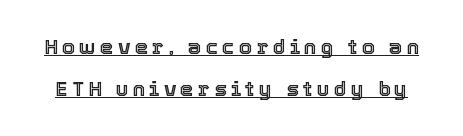
Q: Is the text italic (slanted)? A: No, it is upright.
Q: Is the text underlined? A: Yes.
Q: Is the spacing between letters normal or unusually wide? A: Unusually wide.
Q: Is the spacing between lines tight, normal or loose? A: Loose.
